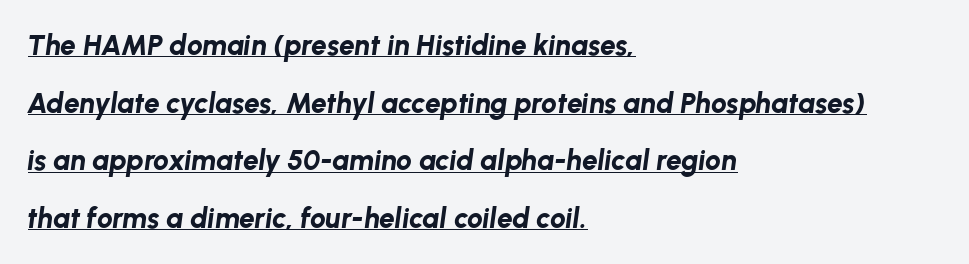
Q: Is the text bold? A: Yes.
Q: Is the text italic (slanted)? A: Yes, it leans right by about 8 degrees.
Q: Is the text underlined? A: Yes.
Q: How is the paragraph aligned? A: Left-aligned.
Q: Is the spacing between letters normal or unusually wide? A: Normal.
Q: Is the spacing between lines tight, normal or loose? A: Loose.
Q: Width (condensed, normal, or wide)? A: Normal.
Q: Stroke contrast? A: Low.
Q: x-height? A: Medium.
Q: Monospaced? A: No.
